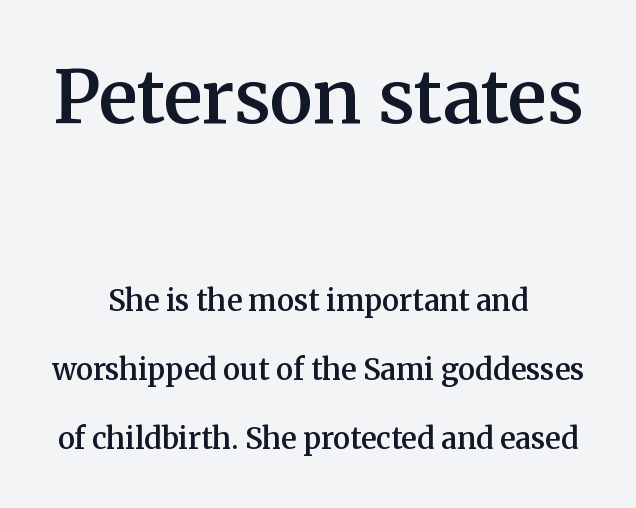
Compared with typical body copy, the letter spacing here is the same. If you drew a line through each stem, it would be perfectly vertical. The paragraph has two soft edges and a firm central axis. The strokes are fattened partway — semibold, not bold. The passage shown is typed in a proportional face where columns would drift.
